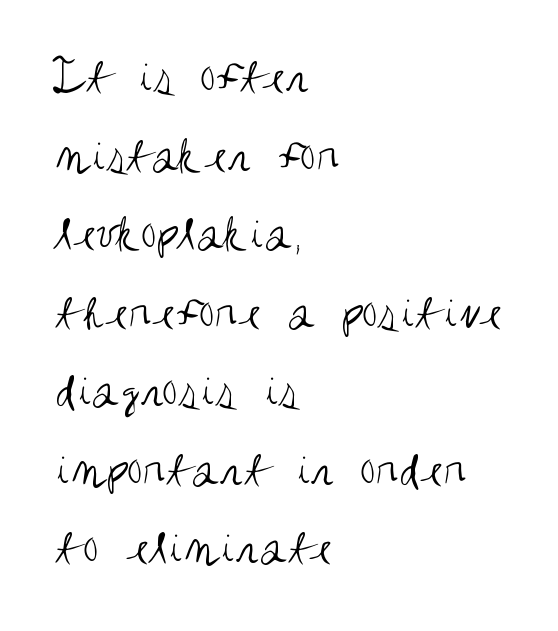
Q: Is the text bold? A: No.
Q: Is the typeface a serif or a sans-serif typeface? A: Sans-serif.
Q: Is the text underlined? A: No.
Q: How is the paragraph aligned? A: Left-aligned.
Q: Is the spacing between letters normal or unusually wide? A: Normal.
Q: Is the spacing between lines tight, normal or loose? A: Normal.
Q: Width (condensed, normal, or wide)? A: Condensed.
Q: Stroke contrast? A: Medium.
Q: x-height? A: Large.
Q: Monospaced? A: No.
